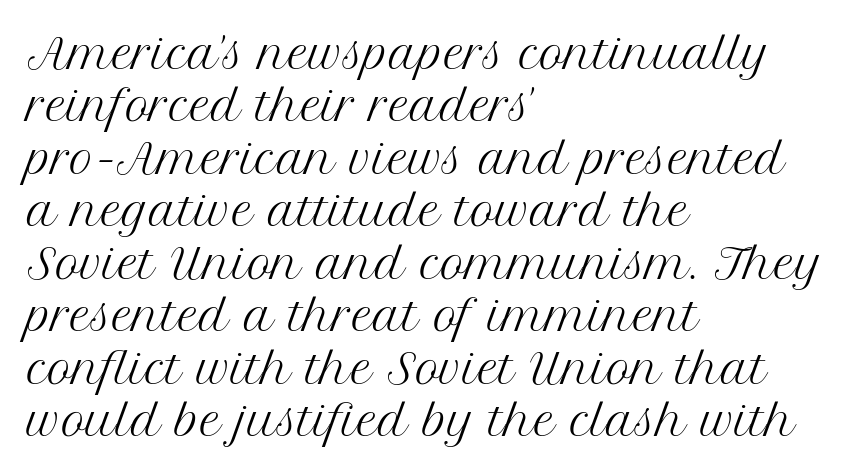
The image shows 41 px regular-weight type; set left-aligned, normal line spacing (1.28x), normal letter spacing, not underlined; medium stroke contrast and a medium x-height.
